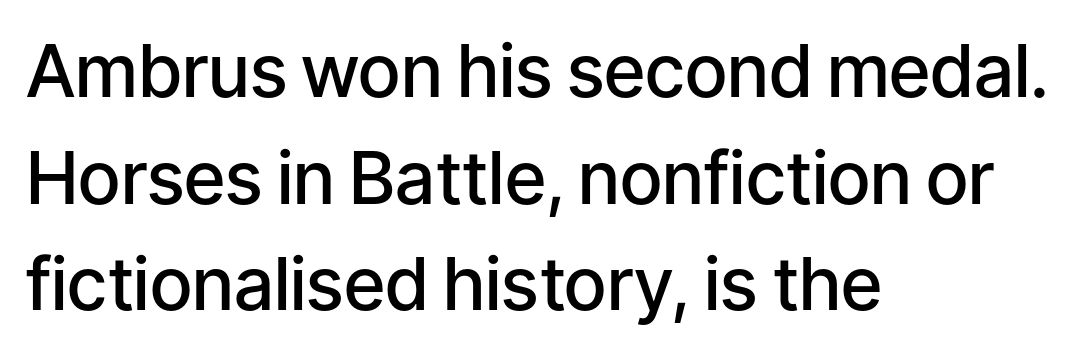
Q: Is the text bold? A: Semi-bold.
Q: Is the text italic (slanted)? A: No, it is upright.
Q: Is the typeface a serif or a sans-serif typeface? A: Sans-serif.
Q: Is the text underlined? A: No.
Q: How is the paragraph aligned? A: Left-aligned.
Q: Is the spacing between letters normal or unusually wide? A: Normal.
Q: Is the spacing between lines tight, normal or loose? A: Normal.
Q: Width (condensed, normal, or wide)? A: Normal.
Q: Stroke contrast? A: Low.
Q: x-height? A: Medium.
Q: Monospaced? A: No.
